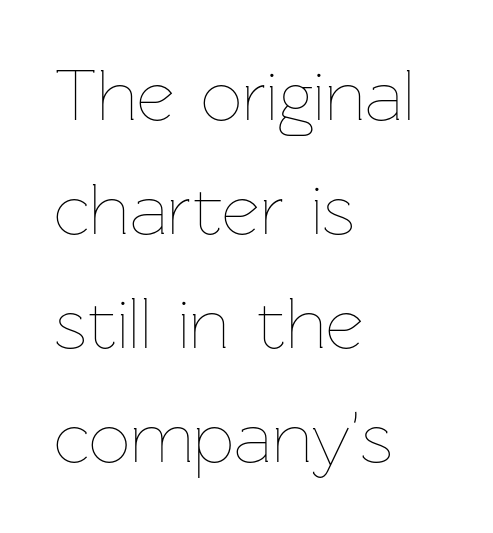
Q: Is the text bold? A: No.
Q: Is the text italic (slanted)? A: No, it is upright.
Q: Is the text underlined? A: No.
Q: How is the paragraph aligned? A: Left-aligned.
Q: Is the spacing between letters normal or unusually wide? A: Normal.
Q: Is the spacing between lines tight, normal or loose? A: Normal.
Q: Width (condensed, normal, or wide)? A: Normal.
Q: Stroke contrast? A: Low.
Q: x-height? A: Medium.
Q: Monospaced? A: No.
